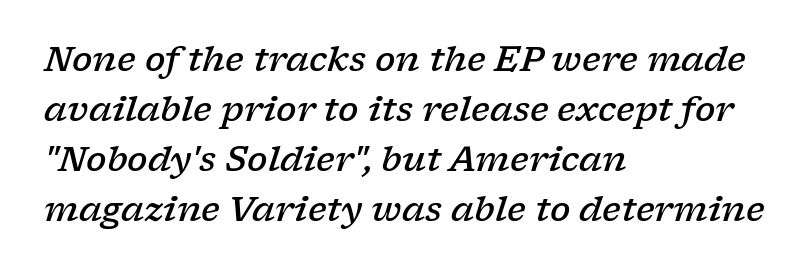
Q: Is the text bold? A: Semi-bold.
Q: Is the text italic (slanted)? A: Yes, it leans right by about 17 degrees.
Q: Is the typeface a serif or a sans-serif typeface? A: Serif.
Q: Is the text underlined? A: No.
Q: How is the paragraph aligned? A: Left-aligned.
Q: Is the spacing between letters normal or unusually wide? A: Normal.
Q: Is the spacing between lines tight, normal or loose? A: Normal.
Q: Width (condensed, normal, or wide)? A: Wide.
Q: Stroke contrast? A: Low.
Q: x-height? A: Medium.
Q: Monospaced? A: No.
